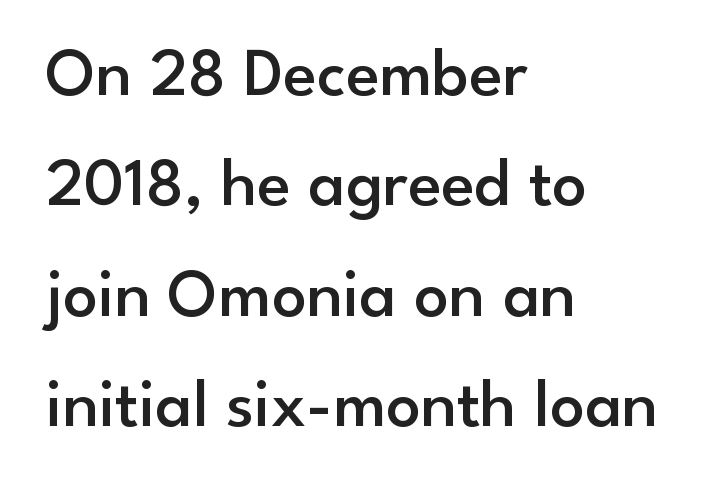
The image shows 69 px semibold sans-serif type, upright; set left-aligned, normal line spacing (1.6x), normal letter spacing, not underlined; low stroke contrast and a small x-height.
